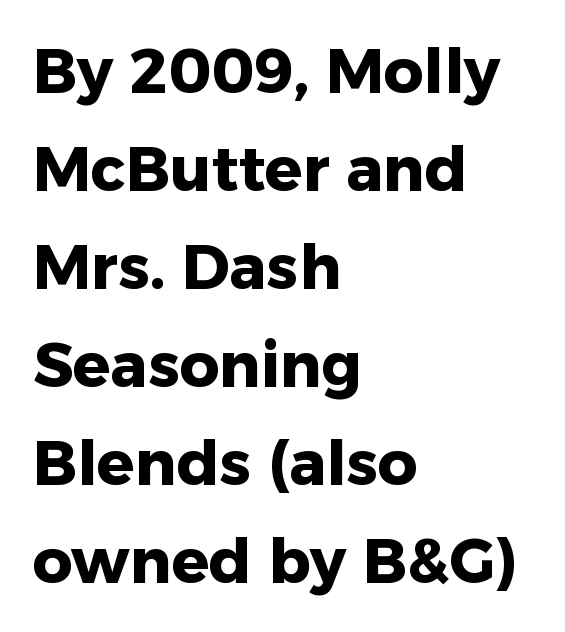
{"serif": "no", "italic": "no", "bold": "yes", "weight": "heavy", "width": "normal", "stroke_contrast": "low", "x_height": "medium", "monospaced": "no", "underline": "no", "align": "left", "line_spacing": "normal", "line_spacing_ratio": 1.58, "letter_spacing": "normal", "letter_spacing_em": 0.0, "glyph_px": 62}
